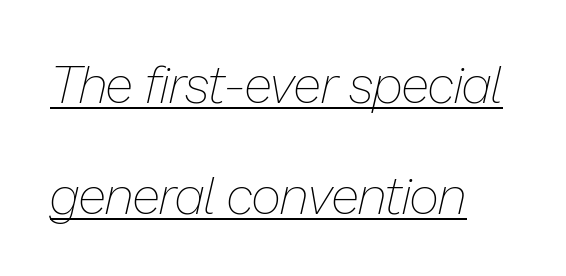
Q: Is the text bold? A: No.
Q: Is the text italic (slanted)? A: Yes, it leans right by about 13 degrees.
Q: Is the text underlined? A: Yes.
Q: How is the paragraph aligned? A: Left-aligned.
Q: Is the spacing between letters normal or unusually wide? A: Normal.
Q: Is the spacing between lines tight, normal or loose? A: Loose.
Q: Width (condensed, normal, or wide)? A: Normal.
Q: Stroke contrast? A: Low.
Q: x-height? A: Medium.
Q: Monospaced? A: No.
